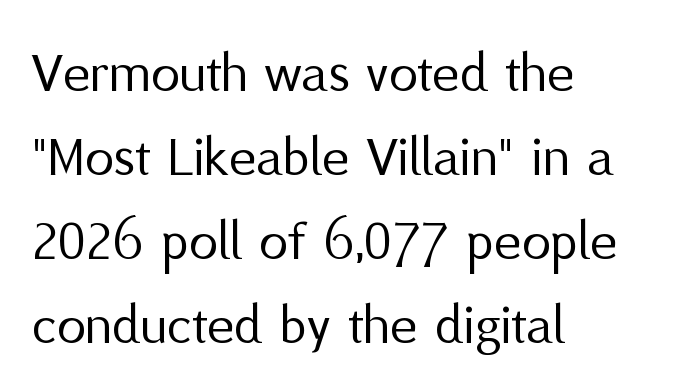
{"serif": "no", "italic": "no", "bold": "no", "weight": "regular", "width": "normal", "stroke_contrast": "medium", "x_height": "medium", "monospaced": "no", "underline": "no", "align": "left", "line_spacing": "normal", "line_spacing_ratio": 1.45, "letter_spacing": "normal", "letter_spacing_em": 0.0, "glyph_px": 58}
